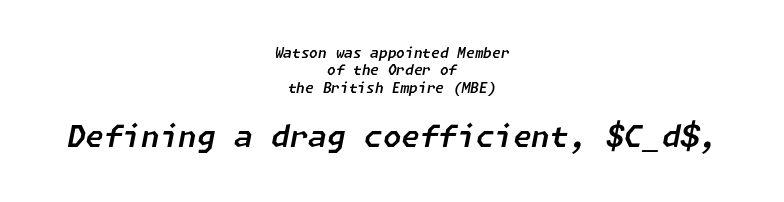
The image shows 30 px text type, italic (leaning right); set centered, normal line spacing (1.25x), normal letter spacing, not underlined; the second (bottom) block is 2.14x larger; low stroke contrast and a medium x-height.
